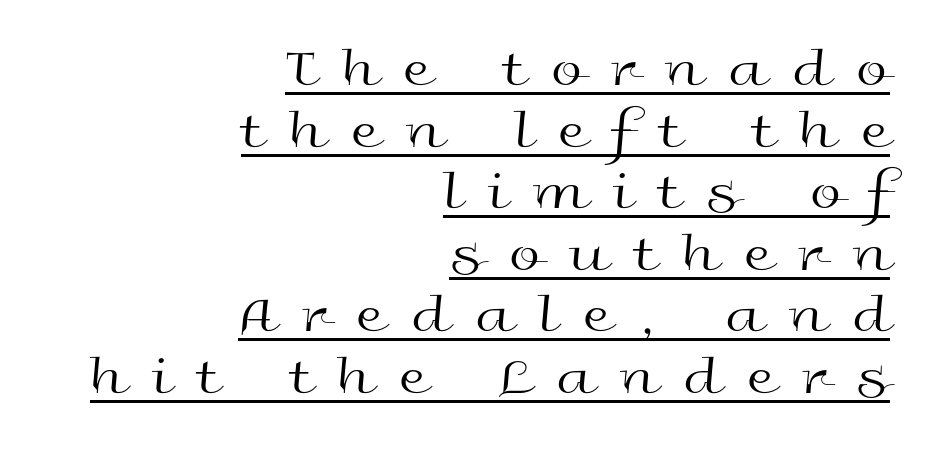
The image shows 56 px regular-weight, wide sans-serif type, upright; set right-aligned, tight line spacing (1.1x), unusually wide letter spacing (+0.48 em), underlined; a medium x-height.
